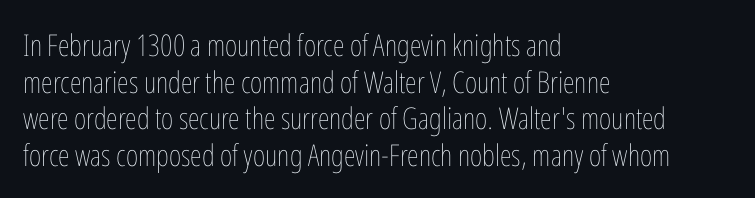
Q: Is the text bold? A: No.
Q: Is the text italic (slanted)? A: No, it is upright.
Q: Is the text underlined? A: No.
Q: How is the paragraph aligned? A: Left-aligned.
Q: Is the spacing between letters normal or unusually wide? A: Normal.
Q: Width (condensed, normal, or wide)? A: Condensed.
Q: Stroke contrast? A: Low.
Q: x-height? A: Medium.
Q: Monospaced? A: No.
